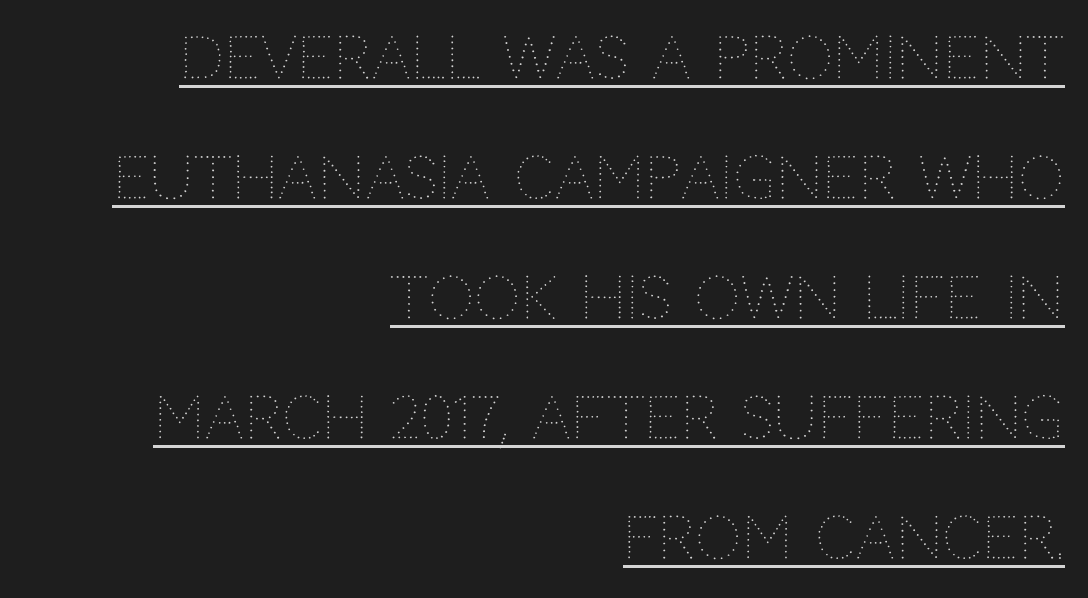
Heft: none added — not bold. The rendering uses the underline text-decoration. Line spacing here is loose. Observe the ordinary spacing: letters are neighbours, not strangers.
